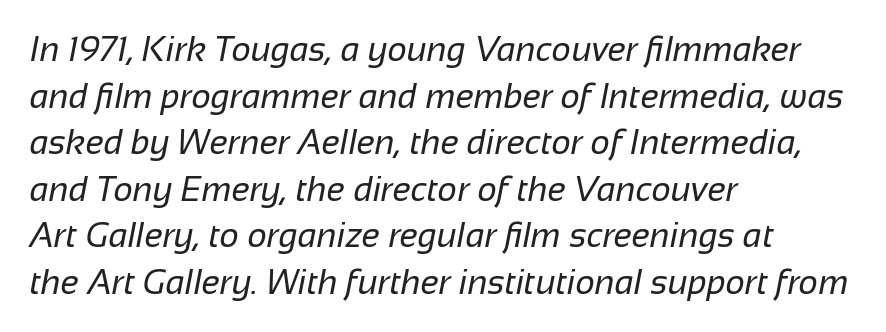
The image shows 34 px regular-weight sans-serif type; set left-aligned, normal line spacing (1.37x), normal letter spacing, not underlined; low stroke contrast and a medium x-height.
